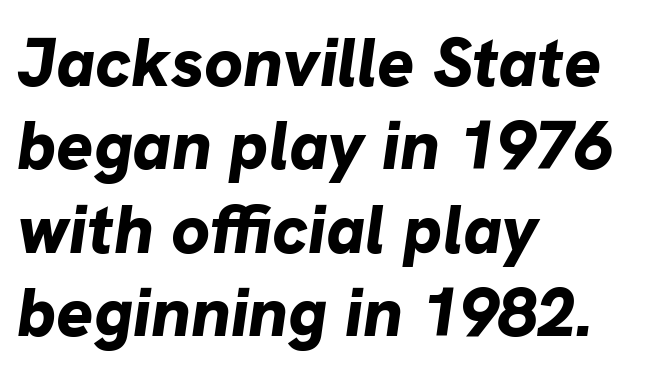
{"italic": "yes", "lean": "right", "slant_degrees": 8, "bold": "yes", "weight": "bold", "width": "normal", "stroke_contrast": "low", "x_height": "medium", "monospaced": "no", "underline": "no", "align": "left", "line_spacing_ratio": 1.21, "letter_spacing": "normal", "letter_spacing_em": 0.0, "glyph_px": 69}
